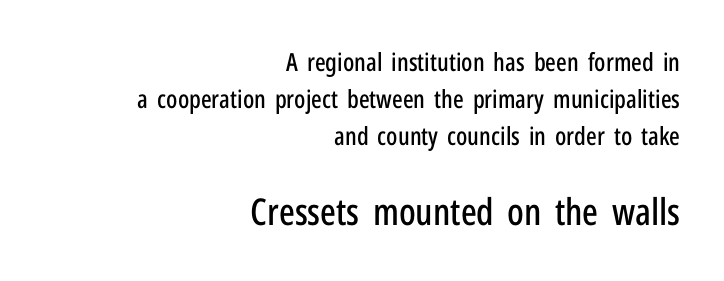
The image shows 37 px condensed sans-serif type, upright; set right-aligned, normal line spacing (1.49x), normal letter spacing, not underlined; the second (bottom) block is 1.48x larger; low stroke contrast and a medium x-height.
